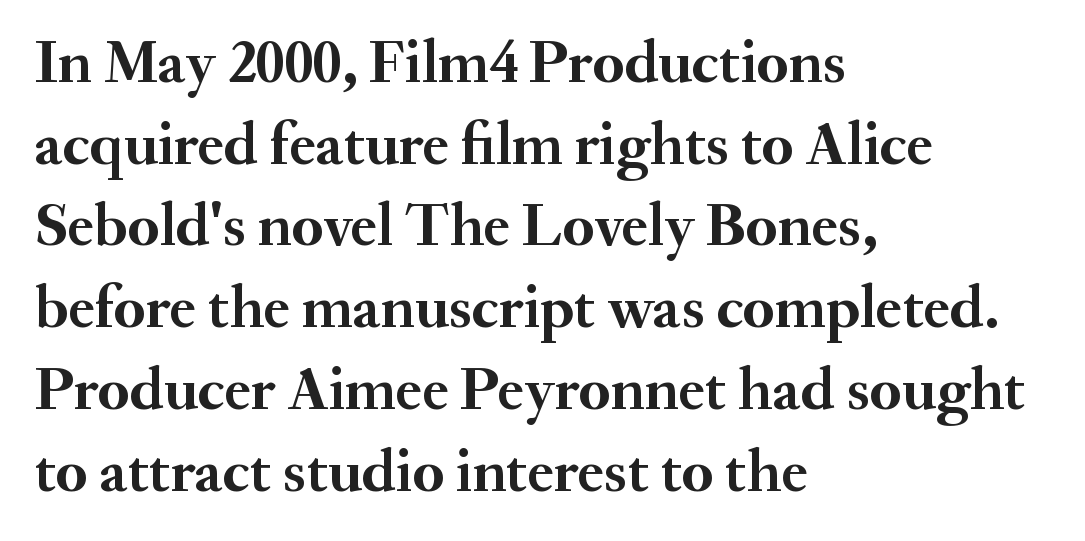
Q: Is the text bold? A: Yes.
Q: Is the text italic (slanted)? A: No, it is upright.
Q: Is the typeface a serif or a sans-serif typeface? A: Serif.
Q: Is the text underlined? A: No.
Q: How is the paragraph aligned? A: Left-aligned.
Q: Is the spacing between letters normal or unusually wide? A: Normal.
Q: Is the spacing between lines tight, normal or loose? A: Normal.
Q: Width (condensed, normal, or wide)? A: Normal.
Q: Stroke contrast? A: Medium.
Q: x-height? A: Small.
Q: Monospaced? A: No.
